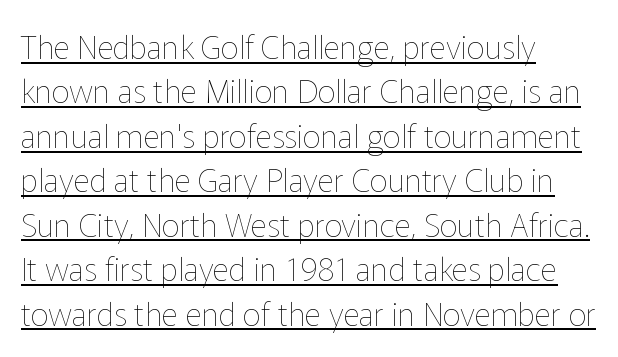
{"italic": "no", "bold": "no", "weight": "thin", "width": "normal", "stroke_contrast": "low", "x_height": "medium", "monospaced": "no", "underline": "yes", "align": "left", "line_spacing": "normal", "line_spacing_ratio": 1.39, "letter_spacing": "normal", "letter_spacing_em": 0.0, "glyph_px": 32}
